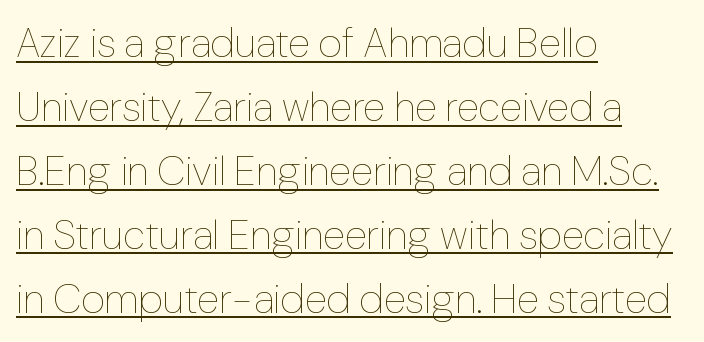
{"italic": "no", "bold": "no", "weight": "thin", "width": "normal", "stroke_contrast": "low", "x_height": "medium", "monospaced": "no", "underline": "yes", "align": "left", "line_spacing": "normal", "line_spacing_ratio": 1.56, "letter_spacing": "normal", "letter_spacing_em": 0.0, "glyph_px": 41}
